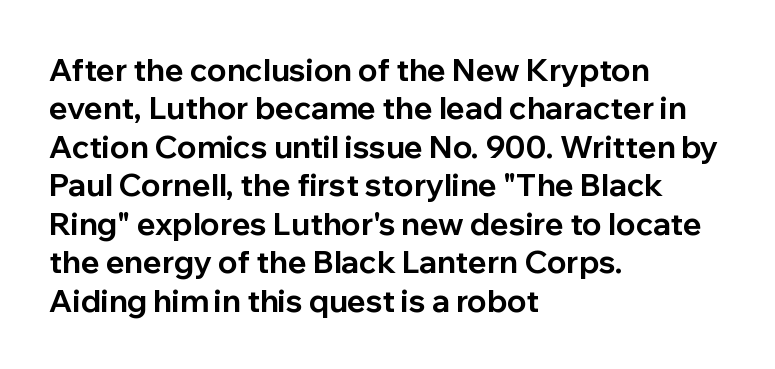
Q: Is the text bold? A: Yes.
Q: Is the text italic (slanted)? A: No, it is upright.
Q: Is the typeface a serif or a sans-serif typeface? A: Sans-serif.
Q: Is the text underlined? A: No.
Q: How is the paragraph aligned? A: Left-aligned.
Q: Is the spacing between letters normal or unusually wide? A: Normal.
Q: Width (condensed, normal, or wide)? A: Normal.
Q: Stroke contrast? A: Low.
Q: x-height? A: Medium.
Q: Monospaced? A: No.
